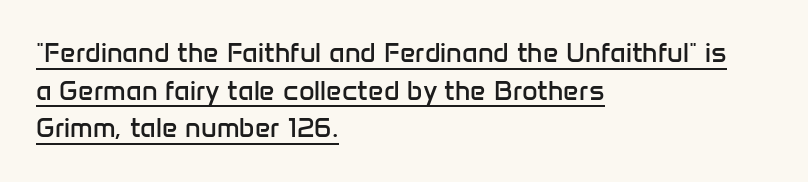
Q: Is the text bold? A: No.
Q: Is the text italic (slanted)? A: No, it is upright.
Q: Is the text underlined? A: Yes.
Q: How is the paragraph aligned? A: Left-aligned.
Q: Is the spacing between letters normal or unusually wide? A: Normal.
Q: Is the spacing between lines tight, normal or loose? A: Normal.
